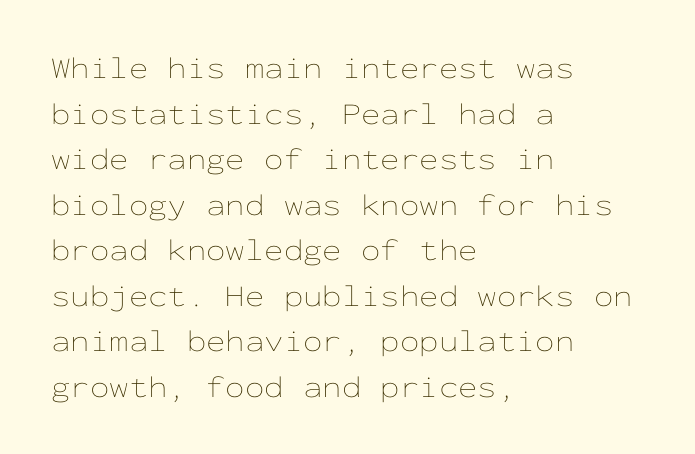
The lines sit at an ordinary, default distance from one another. The type is set solid horizontally, with unmodified tracking. Bold? No — there's no thickening of the strokes. Any mark beneath the type? The region is blank.
